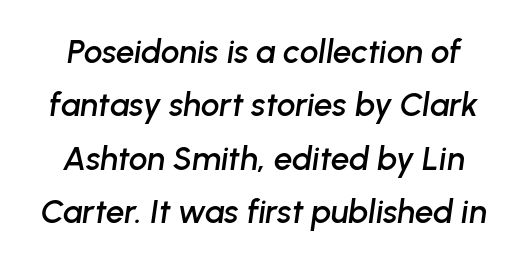
Q: Is the text italic (slanted)? A: Yes, it leans right by about 8 degrees.
Q: Is the text underlined? A: No.
Q: Is the spacing between letters normal or unusually wide? A: Normal.
Q: Is the spacing between lines tight, normal or loose? A: Normal.
Q: Width (condensed, normal, or wide)? A: Normal.
Q: Stroke contrast? A: Low.
Q: x-height? A: Medium.
Q: Monospaced? A: No.
